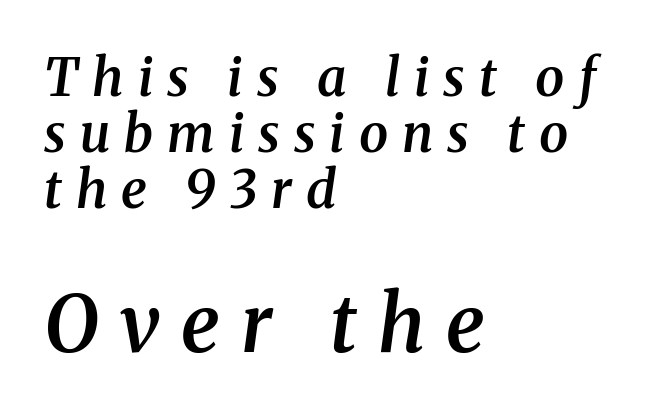
The image shows 78 px semibold serif type, italic (leaning right); set left-aligned, tight line spacing (1.08x), unusually wide letter spacing (+0.27 em), not underlined; the second (bottom) block is 1.5x larger; medium stroke contrast and a medium x-height.
